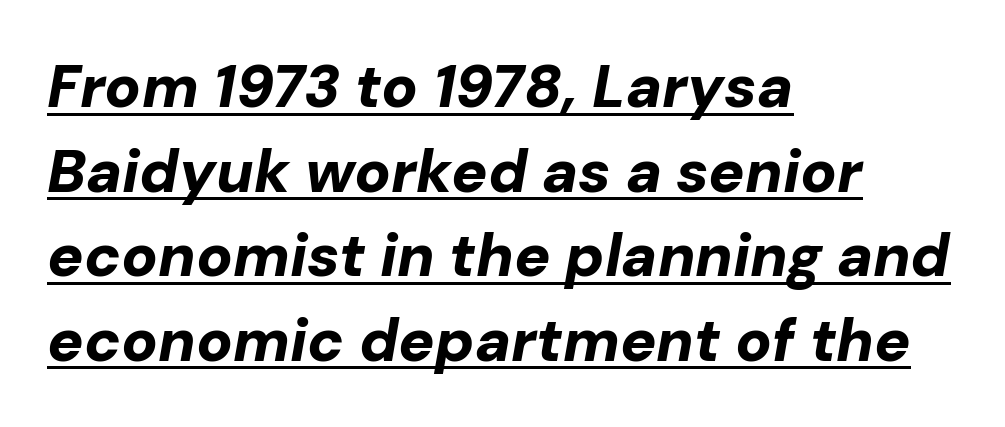
This is heavy type, rendered in bold. Interline gaps are of average width in this sample. Yep, that's italic — everything's leaning. You can see a thin bar hugging the bottom of the glyphs.
